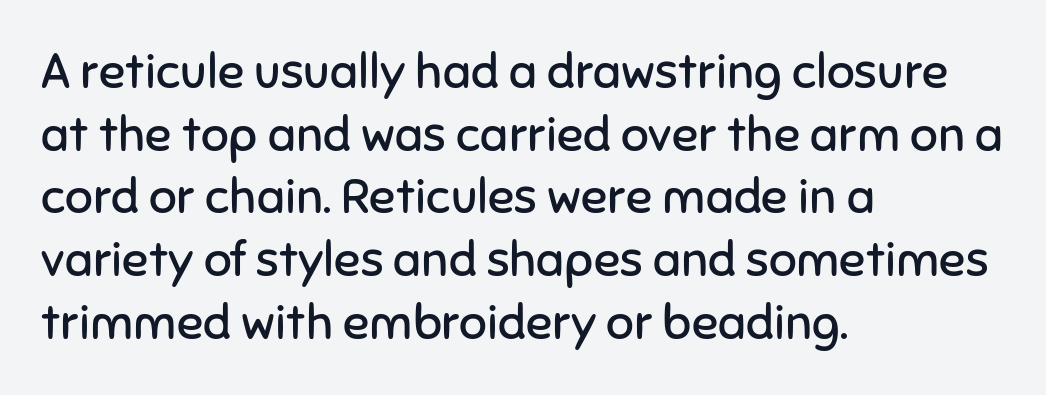
Notice how the stems are strictly vertical — no italics here. These lines are set flush left with a ragged right edge. Glyph-to-glyph distance matches everyday printed text. A sans-serif font was chosen for this passage. Is this a heavy cut? Hardly; it is regular or lighter. Clear beneath every line of the passage.
